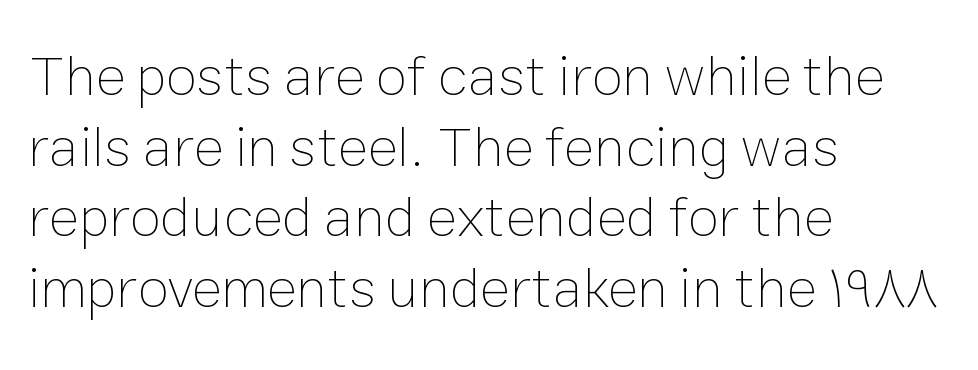
A light-to-regular cut is what we see here. A typesetter would call this zero additional tracking. These lines are rendered in a variable-pitch font. Does the copy run flush right? No — it runs flush left. Does the lettering tilt? It doesn't — this is upright.
